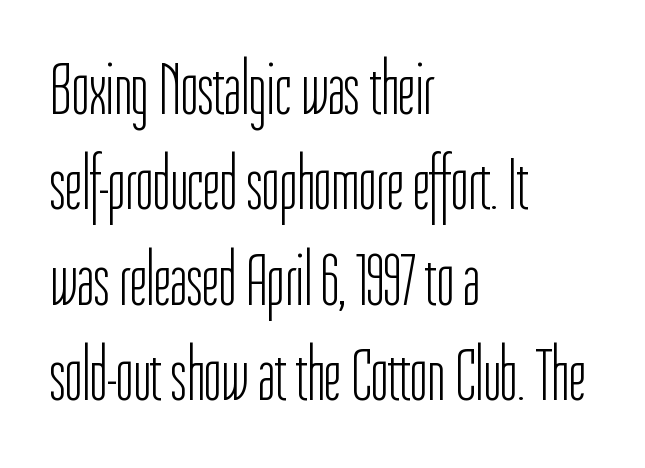
Q: Is the text bold? A: No.
Q: Is the text italic (slanted)? A: No, it is upright.
Q: Is the typeface a serif or a sans-serif typeface? A: Sans-serif.
Q: Is the text underlined? A: No.
Q: How is the paragraph aligned? A: Left-aligned.
Q: Is the spacing between letters normal or unusually wide? A: Normal.
Q: Is the spacing between lines tight, normal or loose? A: Normal.
Q: Width (condensed, normal, or wide)? A: Condensed.
Q: Stroke contrast? A: Low.
Q: x-height? A: Medium.
Q: Monospaced? A: No.
